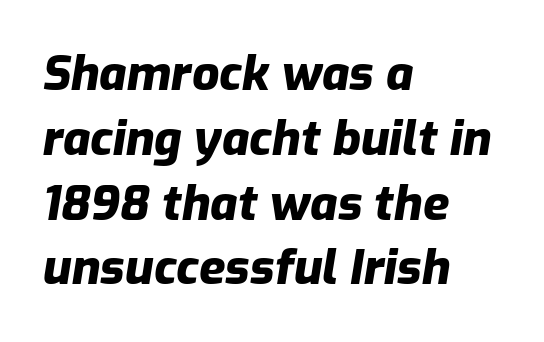
{"italic": "yes", "lean": "right", "slant_degrees": 9, "bold": "yes", "weight": "heavy", "width": "normal", "stroke_contrast": "low", "x_height": "medium", "monospaced": "no", "underline": "no", "align": "left", "line_spacing": "normal", "line_spacing_ratio": 1.35, "letter_spacing": "normal", "letter_spacing_em": 0.0, "glyph_px": 48}
